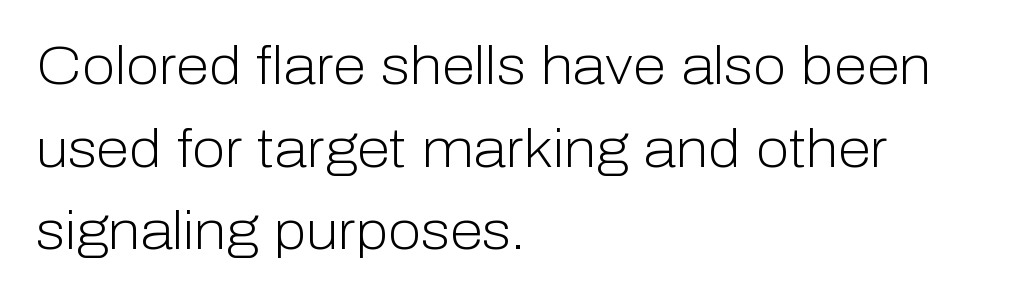
{"serif": "no", "italic": "no", "bold": "no", "weight": "light", "width": "normal", "stroke_contrast": "low", "x_height": "medium", "monospaced": "no", "underline": "no", "align": "left", "line_spacing": "normal", "line_spacing_ratio": 1.53, "letter_spacing": "normal", "letter_spacing_em": 0.0, "glyph_px": 54}
